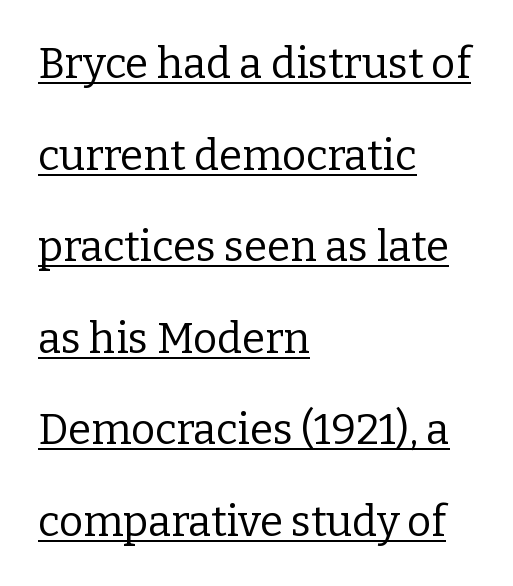
A great deal of white space separates one row of letters from the next. Summary of weight: not heavy and not bold. Casual observation: everything's shoved over to the left. Varying glyph widths throughout — classic text-font behaviour. Check where the strokes stop: tiny serifs finish them off.
